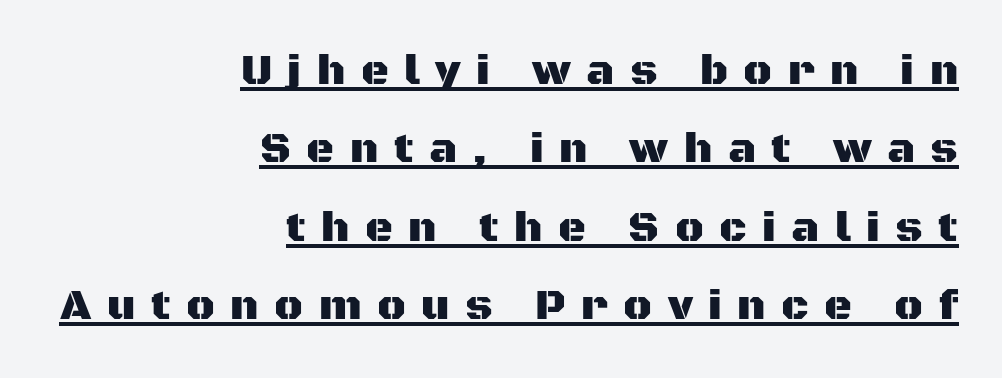
The image shows 43 px sans-serif type, upright; set right-aligned, line spacing 1.82x, unusually wide letter spacing (+0.36 em), underlined; medium stroke contrast and a large x-height.
